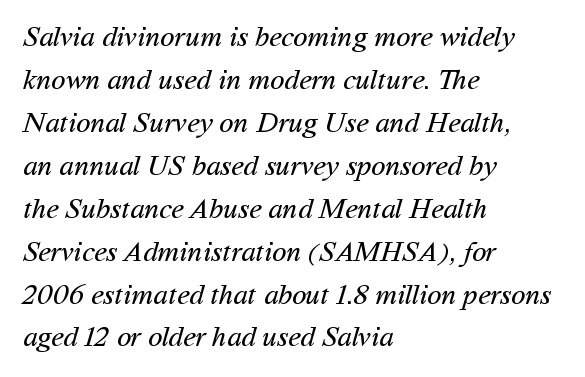
The image shows 29 px regular-weight sans-serif type; set left-aligned, normal line spacing (1.48x), normal letter spacing, not underlined; medium stroke contrast and a medium x-height.
